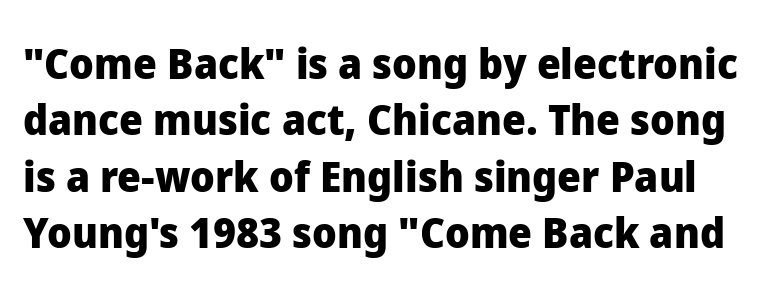
{"serif": "no", "italic": "no", "bold": "yes", "weight": "heavy", "width": "normal", "stroke_contrast": "low", "x_height": "medium", "monospaced": "no", "underline": "no", "line_spacing": "normal", "line_spacing_ratio": 1.34, "letter_spacing": "normal", "letter_spacing_em": 0.0, "glyph_px": 42}
